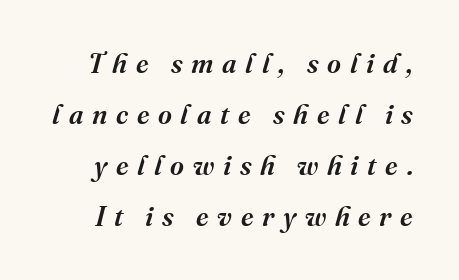
Q: Is the text italic (slanted)? A: Yes, it leans right by about 16 degrees.
Q: Is the text underlined? A: No.
Q: Is the spacing between letters normal or unusually wide? A: Unusually wide.
